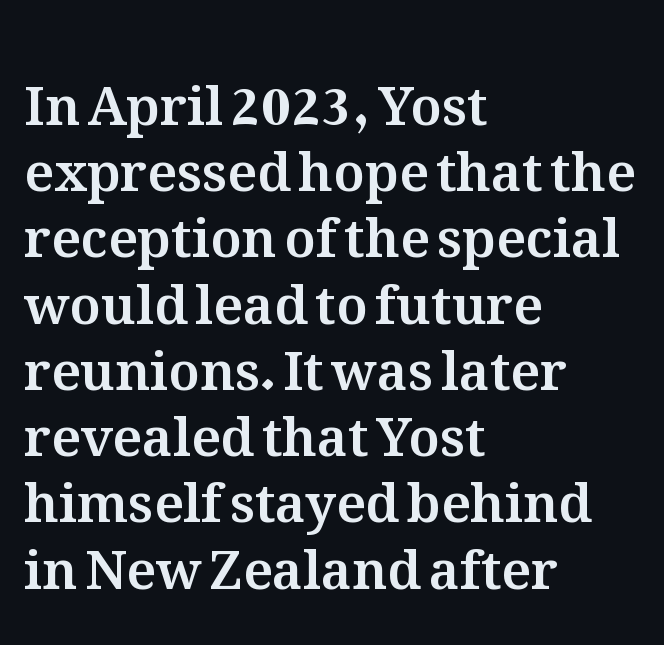
The rendering anchors every line to the left-hand side. Quick note: not italic, upright. One glance says typical: line gaps are just what's usual. The specimen omits any rule beneath the text block's lines. Here the glyphs are tracked normally, forming tight word shapes. This sample has the flowing, uneven cadence of proportional lettering.
